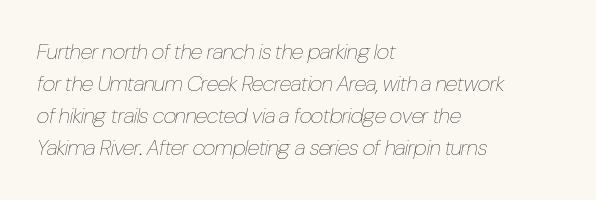
Descenders hang freely into open space. Does extra space separate the letters? No, they use regular spacing. The whole block is typeset with a tilt. The space between consecutive lines is moderate. Counters stay open thanks to moderate or lighter strokes. One-word summary of the alignment: left.
